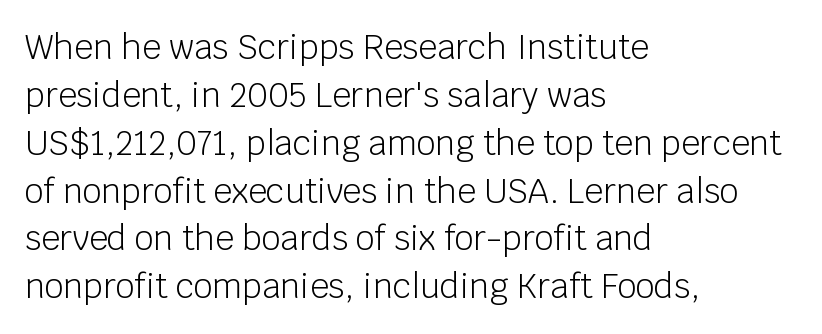
{"serif": "no", "italic": "no", "bold": "no", "weight": "light", "width": "normal", "stroke_contrast": "low", "x_height": "large", "monospaced": "no", "underline": "no", "align": "left", "line_spacing": "normal", "line_spacing_ratio": 1.45, "letter_spacing": "normal", "letter_spacing_em": 0.0, "glyph_px": 33}
